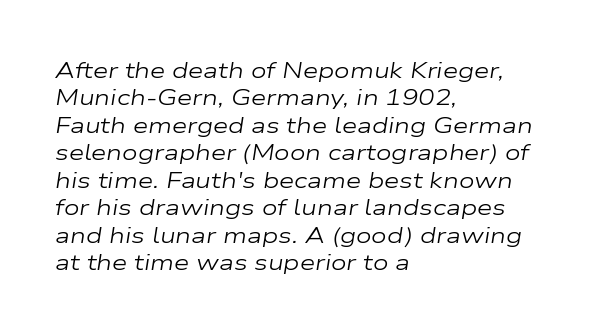
{"italic": "yes", "lean": "right", "slant_degrees": 9, "bold": "no", "underline": "no", "align": "left", "line_spacing": "normal", "line_spacing_ratio": 1.25, "letter_spacing": "normal", "letter_spacing_em": 0.0, "glyph_px": 22}
